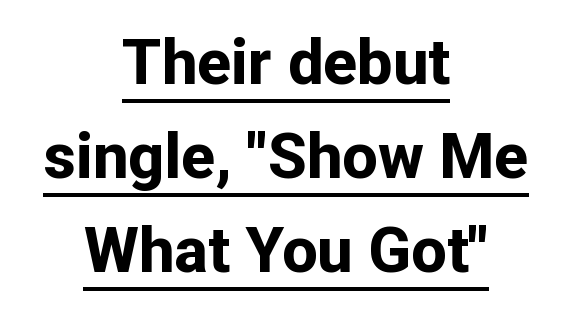
{"serif": "no", "italic": "no", "bold": "yes", "weight": "bold", "width": "normal", "stroke_contrast": "low", "x_height": "medium", "monospaced": "no", "underline": "yes", "align": "center", "line_spacing": "normal", "line_spacing_ratio": 1.49, "letter_spacing": "normal", "letter_spacing_em": 0.0, "glyph_px": 63}
